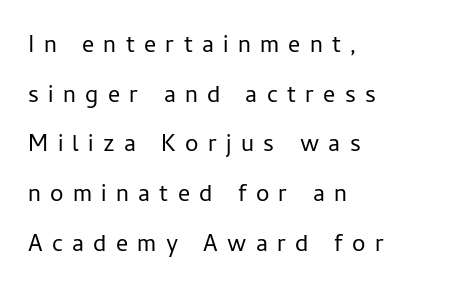
Q: Is the text bold? A: No.
Q: Is the text italic (slanted)? A: No, it is upright.
Q: Is the text underlined? A: No.
Q: How is the paragraph aligned? A: Left-aligned.
Q: Is the spacing between letters normal or unusually wide? A: Unusually wide.
Q: Is the spacing between lines tight, normal or loose? A: Loose.
